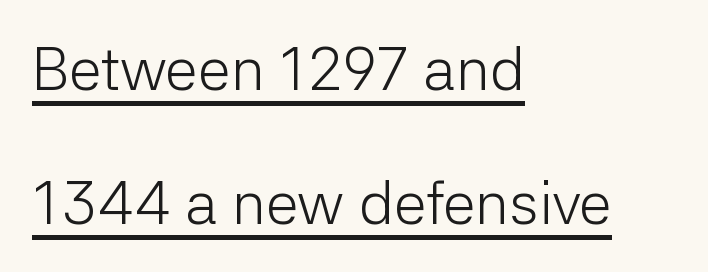
{"serif": "no", "italic": "no", "bold": "no", "weight": "light", "width": "normal", "stroke_contrast": "low", "x_height": "medium", "monospaced": "no", "underline": "yes", "align": "left", "line_spacing": "loose", "line_spacing_ratio": 2.24, "letter_spacing": "normal", "letter_spacing_em": 0.0, "glyph_px": 60}
